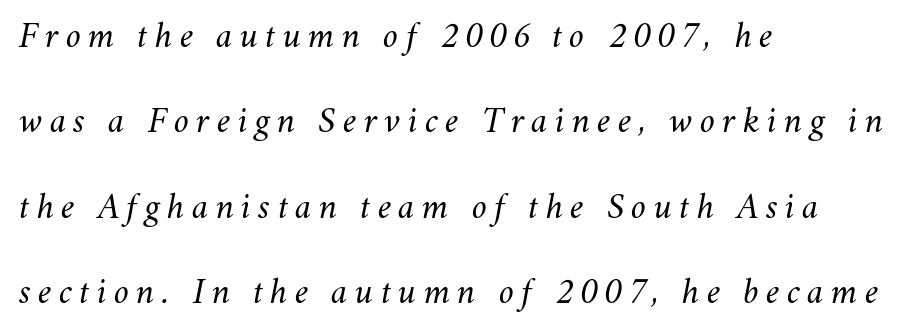
{"italic": "yes", "lean": "right", "slant_degrees": 11, "bold": "no", "weight": "light", "width": "normal", "stroke_contrast": "medium", "x_height": "small", "monospaced": "no", "underline": "no", "align": "left", "line_spacing": "loose", "line_spacing_ratio": 2.25, "glyph_px": 38}
